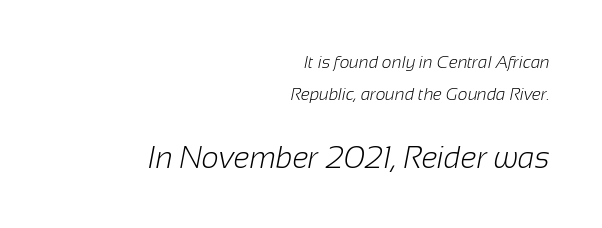
The image shows 30 px light sans-serif type; set right-aligned, line spacing 1.89x, normal letter spacing, not underlined; the second (bottom) block is 1.76x larger; low stroke contrast and a medium x-height.
